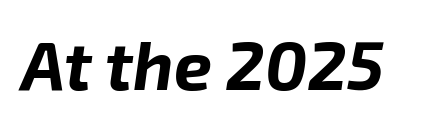
The image shows 68 px bold type, italic (leaning right); set normal letter spacing, not underlined; low stroke contrast and a medium x-height.
